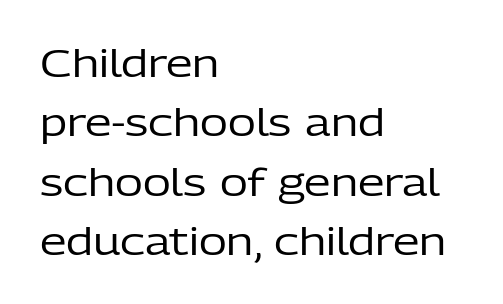
Honestly, the letter spacing is just normal — you wouldn't notice it. Caption: face not bold, strokes unweighted. The letters carry no serifs — their stems end cleanly without finishing strokes. Nope, not italic — everything's standing straight. A bare baseline throughout the passage.
